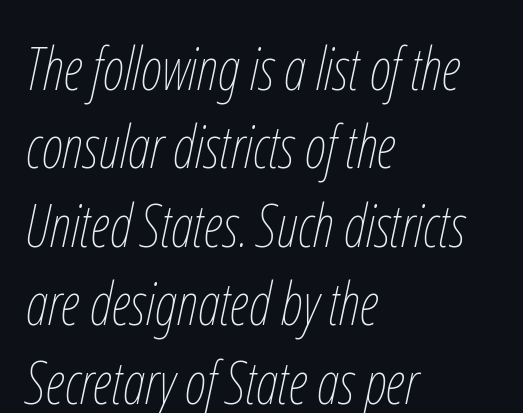
Q: Is the text bold? A: No.
Q: Is the text italic (slanted)? A: Yes, it leans right by about 12 degrees.
Q: Is the text underlined? A: No.
Q: How is the paragraph aligned? A: Left-aligned.
Q: Is the spacing between letters normal or unusually wide? A: Normal.
Q: Is the spacing between lines tight, normal or loose? A: Normal.
Q: Width (condensed, normal, or wide)? A: Condensed.
Q: Stroke contrast? A: Low.
Q: x-height? A: Medium.
Q: Monospaced? A: No.
